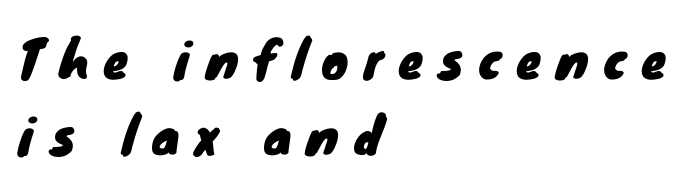
{"serif": "no", "width": "normal", "stroke_contrast": "low", "x_height": "small", "monospaced": "no", "underline": "no", "align": "left", "line_spacing": "normal", "line_spacing_ratio": 1.52, "letter_spacing": "wide", "letter_spacing_em": 0.31, "glyph_px": 50}
